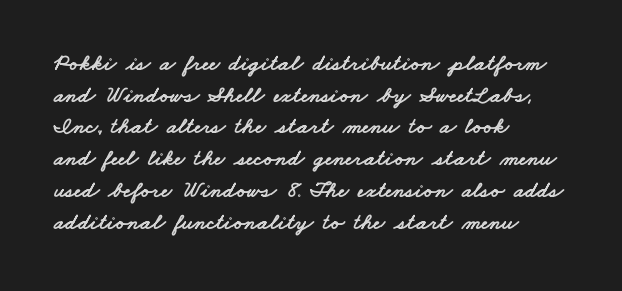
Q: Is the text underlined? A: No.
Q: How is the paragraph aligned? A: Left-aligned.
Q: Is the spacing between letters normal or unusually wide? A: Normal.
Q: Is the spacing between lines tight, normal or loose? A: Normal.
